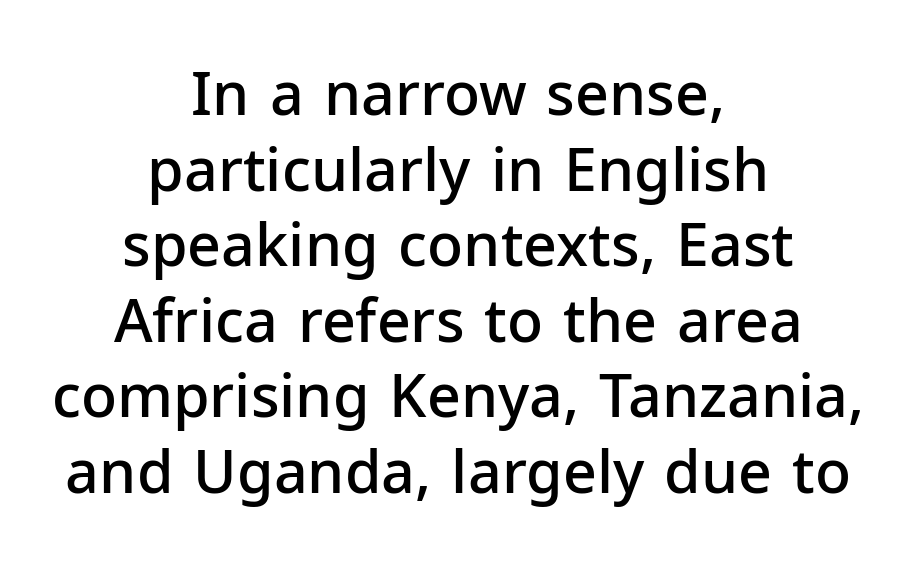
{"serif": "no", "italic": "no", "bold": "semi", "weight": "semibold", "width": "normal", "stroke_contrast": "low", "x_height": "medium", "monospaced": "no", "underline": "no", "align": "center", "line_spacing": "normal", "line_spacing_ratio": 1.28, "letter_spacing": "normal", "letter_spacing_em": 0.0, "glyph_px": 59}
